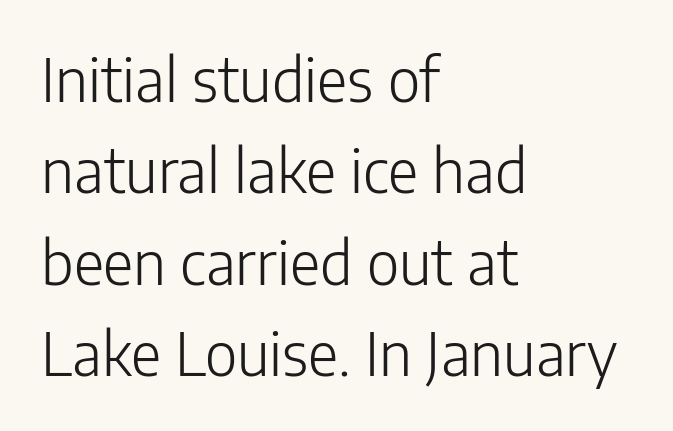
Q: Is the text bold? A: No.
Q: Is the text italic (slanted)? A: No, it is upright.
Q: Is the typeface a serif or a sans-serif typeface? A: Sans-serif.
Q: Is the text underlined? A: No.
Q: How is the paragraph aligned? A: Left-aligned.
Q: Is the spacing between letters normal or unusually wide? A: Normal.
Q: Is the spacing between lines tight, normal or loose? A: Normal.
Q: Width (condensed, normal, or wide)? A: Normal.
Q: Stroke contrast? A: Low.
Q: x-height? A: Medium.
Q: Monospaced? A: No.
